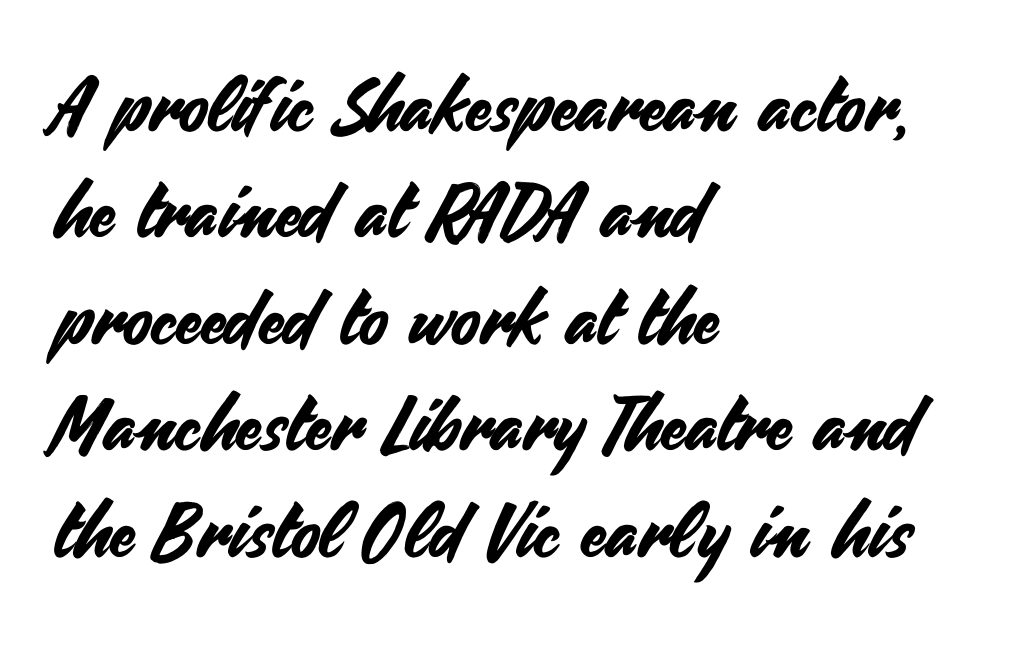
The image shows 75 px sans-serif type; set left-aligned, normal line spacing (1.42x), normal letter spacing, not underlined; medium stroke contrast and a small x-height.
